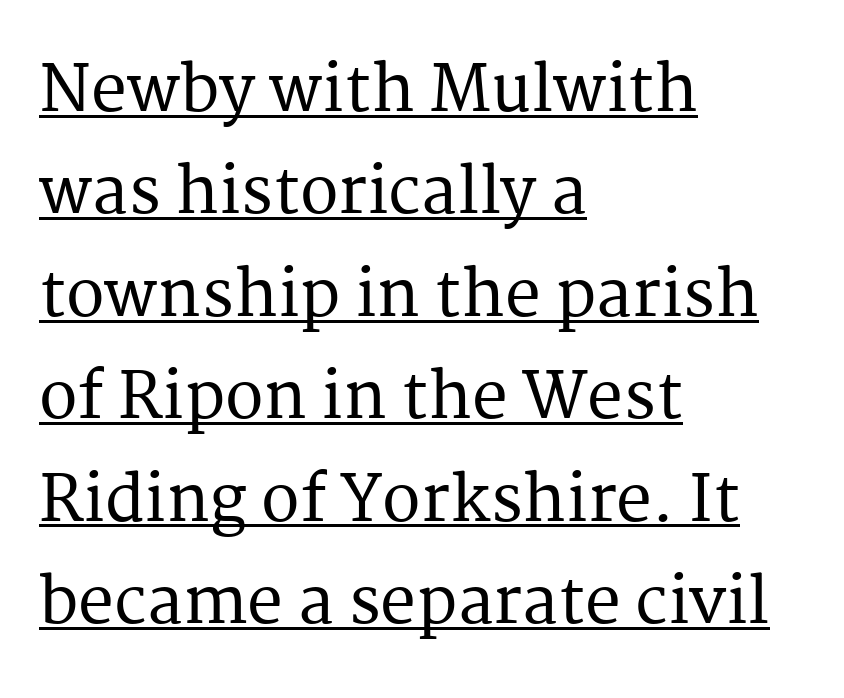
{"serif": "yes", "italic": "no", "width": "normal", "stroke_contrast": "medium", "x_height": "medium", "monospaced": "no", "underline": "yes", "align": "left", "line_spacing": "normal", "line_spacing_ratio": 1.6, "letter_spacing": "normal", "letter_spacing_em": 0.0, "glyph_px": 64}
